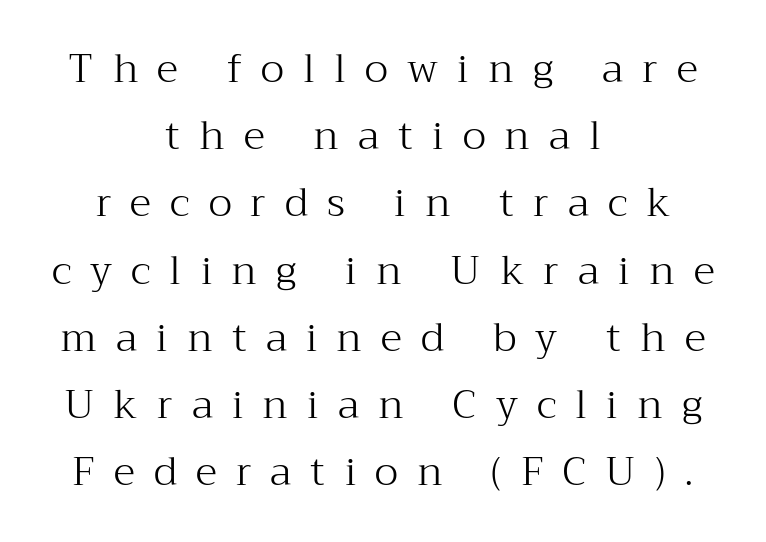
The passage shown stacks its lines at a standard gap. Words float on clear page, feet unadorned. The typesetter chose a symmetrical, centered arrangement here. Someone cranked the tracking dial way up on this one. The lettering holds an erect, upright posture throughout. Small tapered or slab feet sit at the stroke ends, so this counts as serif.
